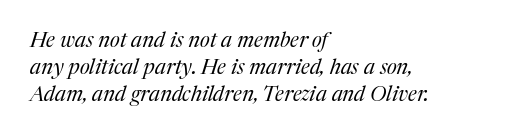
The image shows 21 px text type, italic (leaning right); set left-aligned, normal line spacing (1.29x), normal letter spacing, not underlined.
